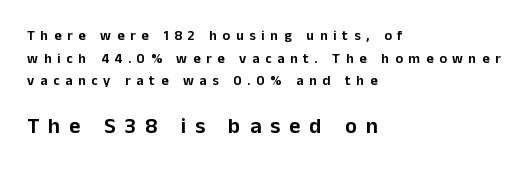
{"italic": "no", "underline": "no", "align": "left", "line_spacing": "normal", "line_spacing_ratio": 1.62, "letter_spacing": "wide", "letter_spacing_em": 0.41, "larger_block": "second", "size_ratio": 1.57, "glyph_px": 22}
